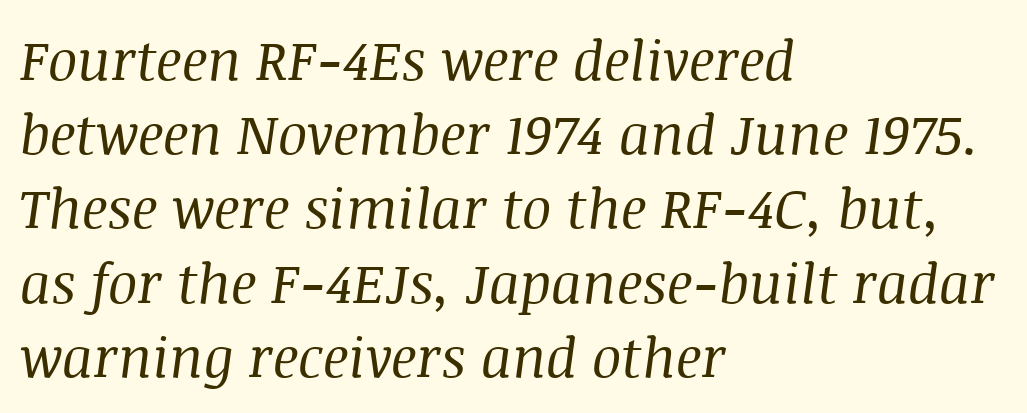
{"serif": "yes", "italic": "yes", "lean": "right", "slant_degrees": 8, "bold": "no", "weight": "regular", "width": "normal", "stroke_contrast": "medium", "x_height": "large", "monospaced": "no", "underline": "no", "align": "left", "line_spacing": "normal", "line_spacing_ratio": 1.35, "letter_spacing": "normal", "letter_spacing_em": 0.0, "glyph_px": 55}
